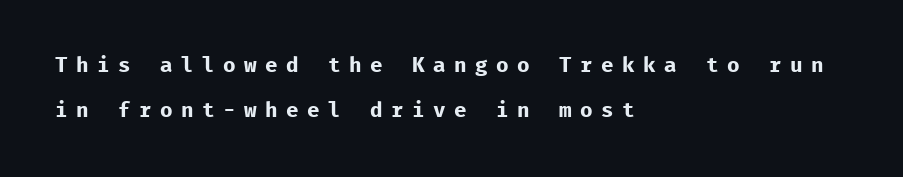
Q: Is the text bold? A: Yes.
Q: Is the text italic (slanted)? A: No, it is upright.
Q: Is the text underlined? A: No.
Q: How is the paragraph aligned? A: Left-aligned.
Q: Is the spacing between letters normal or unusually wide? A: Unusually wide.
Q: Is the spacing between lines tight, normal or loose? A: Loose.
